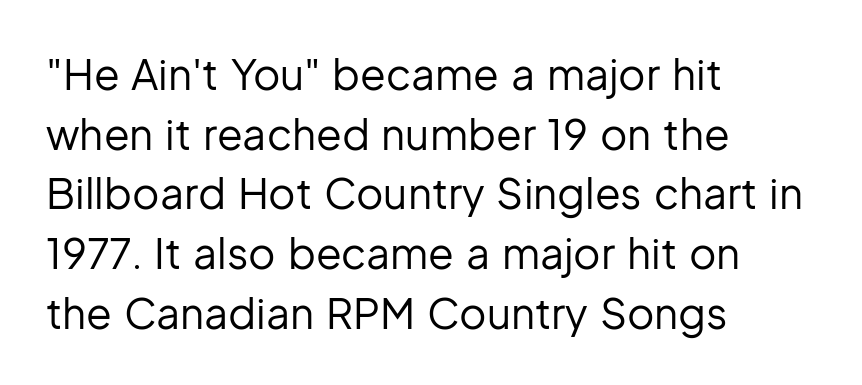
Q: Is the text bold? A: No.
Q: Is the text italic (slanted)? A: No, it is upright.
Q: Is the typeface a serif or a sans-serif typeface? A: Sans-serif.
Q: Is the text underlined? A: No.
Q: How is the paragraph aligned? A: Left-aligned.
Q: Is the spacing between letters normal or unusually wide? A: Normal.
Q: Is the spacing between lines tight, normal or loose? A: Normal.
Q: Width (condensed, normal, or wide)? A: Normal.
Q: Stroke contrast? A: Low.
Q: x-height? A: Medium.
Q: Monospaced? A: No.
